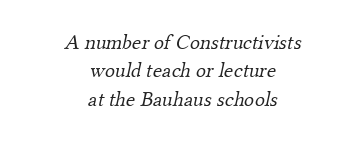
{"bold": "no", "underline": "no", "align": "center", "line_spacing": "normal", "line_spacing_ratio": 1.35, "letter_spacing": "normal", "letter_spacing_em": 0.0, "glyph_px": 21}
